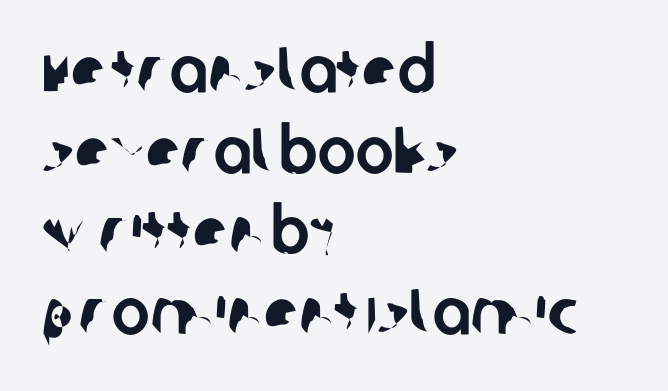
Q: Is the typeface a serif or a sans-serif typeface? A: Sans-serif.
Q: Is the text underlined? A: No.
Q: How is the paragraph aligned? A: Left-aligned.
Q: Is the spacing between letters normal or unusually wide? A: Normal.
Q: Is the spacing between lines tight, normal or loose? A: Normal.
Q: Width (condensed, normal, or wide)? A: Normal.
Q: Stroke contrast? A: Low.
Q: x-height? A: Large.
Q: Monospaced? A: No.
